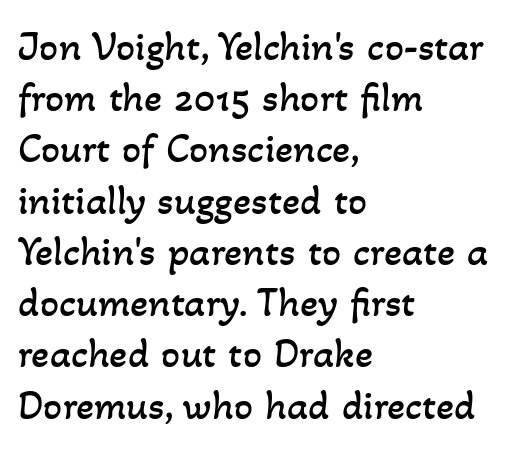
The lines are quadded left. The font is comparable to plain body text, perhaps lighter. This rendering leaves character spacing at its baseline value. The face used here is proportionally spaced, like ordinary book or web type.
